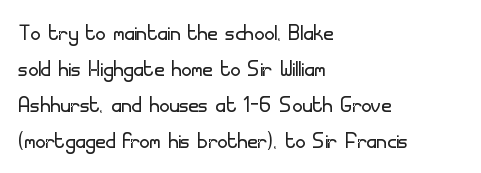
{"serif": "no", "italic": "no", "bold": "no", "weight": "light", "width": "normal", "stroke_contrast": "low", "x_height": "small", "monospaced": "no", "underline": "no", "align": "left", "line_spacing": "normal", "line_spacing_ratio": 1.29, "letter_spacing": "normal", "letter_spacing_em": 0.0, "glyph_px": 28}
